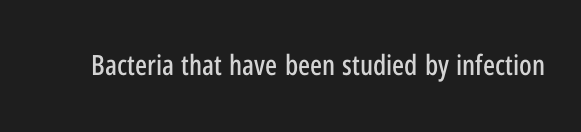
{"serif": "no", "italic": "no", "width": "condensed", "stroke_contrast": "low", "x_height": "medium", "monospaced": "no", "underline": "no", "letter_spacing": "normal", "letter_spacing_em": 0.0, "glyph_px": 28}
